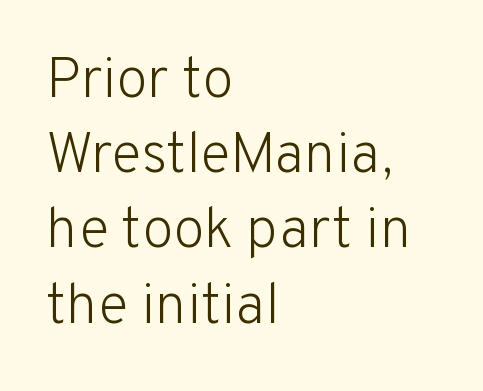
Q: Is the text bold? A: No.
Q: Is the text italic (slanted)? A: No, it is upright.
Q: Is the typeface a serif or a sans-serif typeface? A: Sans-serif.
Q: Is the text underlined? A: No.
Q: How is the paragraph aligned? A: Left-aligned.
Q: Is the spacing between letters normal or unusually wide? A: Normal.
Q: Is the spacing between lines tight, normal or loose? A: Normal.
Q: Width (condensed, normal, or wide)? A: Normal.
Q: Stroke contrast? A: Low.
Q: x-height? A: Medium.
Q: Monospaced? A: No.
